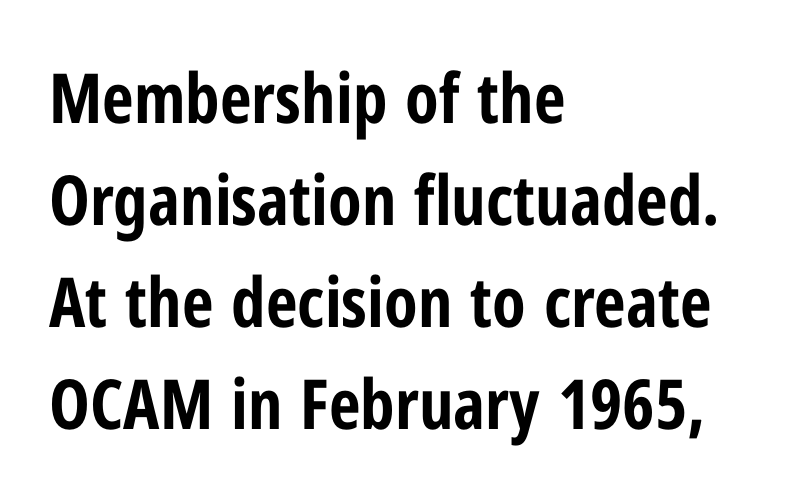
The typesetter chose a ragged-right arrangement here. Regarding leading, the lines here are spaced in the standard way. Beneath every word, the page is bare. Notice how thick the strokes are: this is what a full bold looks like. Is there any slant? The stems are plumb.
